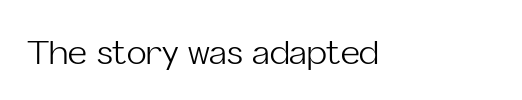
The image shows 33 px light sans-serif type, upright; set normal letter spacing, not underlined; low stroke contrast and a medium x-height.
